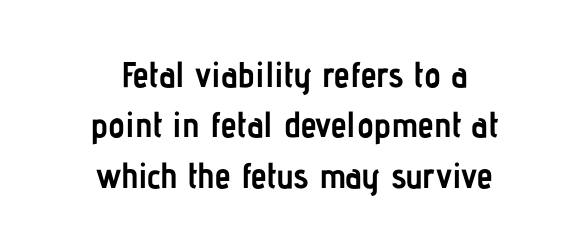
The image shows 36 px semibold, condensed sans-serif type, upright; set centered, normal line spacing (1.4x), normal letter spacing, not underlined; low stroke contrast and a medium x-height.
